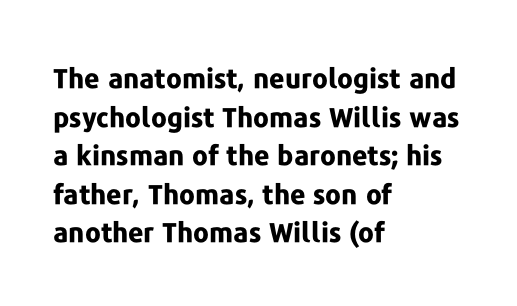
The image shows 27 px bold type, upright; set left-aligned, normal line spacing (1.43x), normal letter spacing, not underlined.
